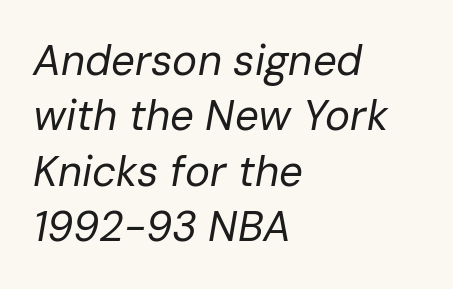
Honestly, the row spacing looks completely unremarkable. Unbolded letterforms with no extra heft. The rendering anchors every line to the left-hand side. Do the characters align in a grid? No, the font is proportional. The rendering keeps characters at their native spacing. A bare baseline throughout the passage.
